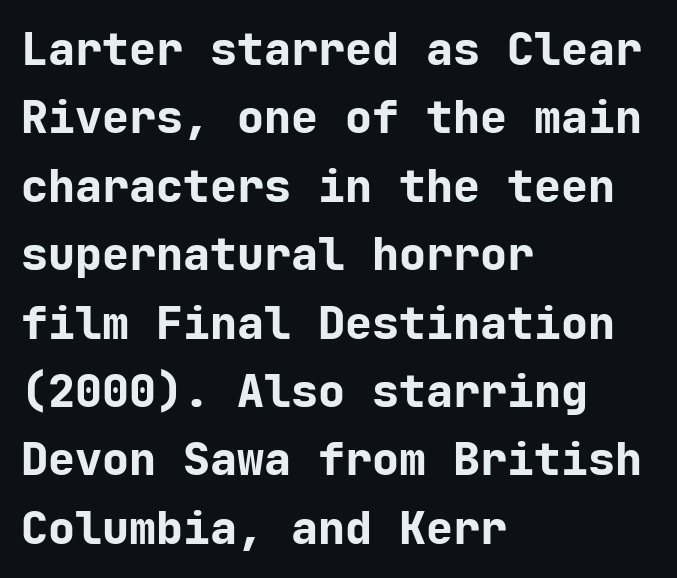
In terms of letterform style, serifs are entirely absent. You could count columns in this text — the font is strictly monospaced. Vertical strokes here are truly vertical. Chunky letters — that's bold for sure. Caption: multi-line text, flush left, ragged right.
